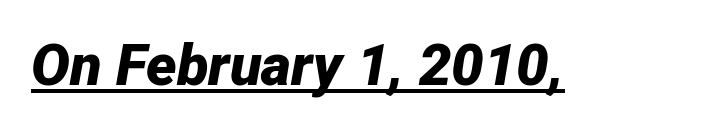
Q: Is the text bold? A: Yes.
Q: Is the text italic (slanted)? A: Yes, it leans right by about 12 degrees.
Q: Is the text underlined? A: Yes.
Q: Is the spacing between letters normal or unusually wide? A: Normal.
Q: Width (condensed, normal, or wide)? A: Normal.
Q: Stroke contrast? A: Low.
Q: x-height? A: Medium.
Q: Monospaced? A: No.
